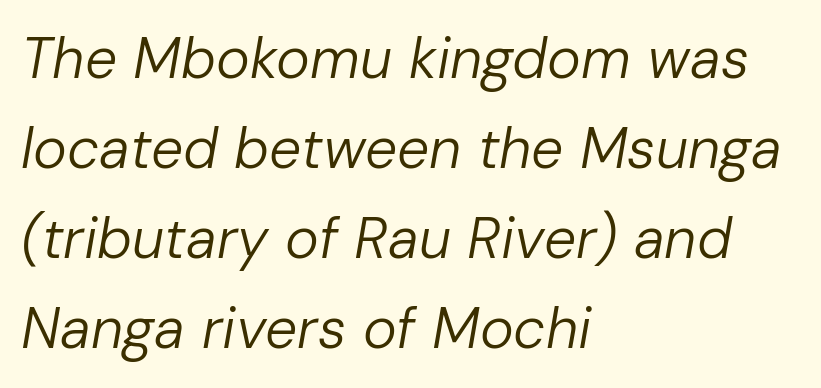
Is this a fixed-width face? No — the glyphs have proportional, varying widths. Compared with a centered layout, this one pins lines to the left instead. In terms of letterspacing, this is plain default setting. A light-to-regular cut is what we see here. The area under the type is left untouched.
